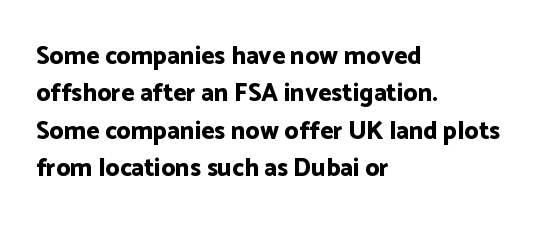
The image shows 25 px bold type, upright; set left-aligned, normal line spacing (1.5x), normal letter spacing, not underlined.
